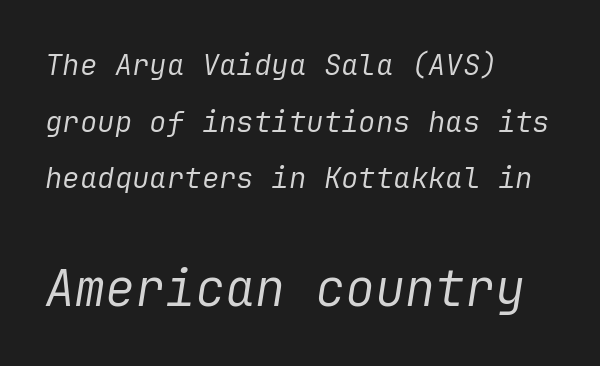
The image shows 50 px regular-weight type, italic (leaning right); set left-aligned, loose line spacing (1.95x), normal letter spacing, not underlined; the second (bottom) block is 1.72x larger; low stroke contrast and a medium x-height.
